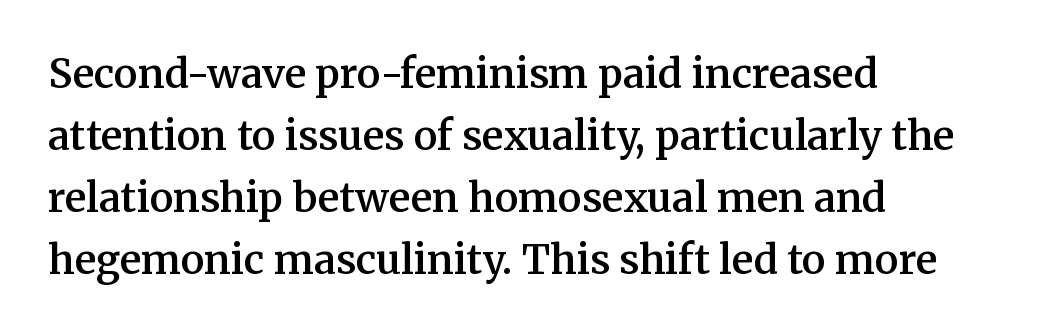
Q: Is the text bold? A: Semi-bold.
Q: Is the text italic (slanted)? A: No, it is upright.
Q: Is the typeface a serif or a sans-serif typeface? A: Serif.
Q: Is the text underlined? A: No.
Q: How is the paragraph aligned? A: Left-aligned.
Q: Is the spacing between letters normal or unusually wide? A: Normal.
Q: Is the spacing between lines tight, normal or loose? A: Normal.
Q: Width (condensed, normal, or wide)? A: Normal.
Q: Stroke contrast? A: Medium.
Q: x-height? A: Medium.
Q: Monospaced? A: No.
